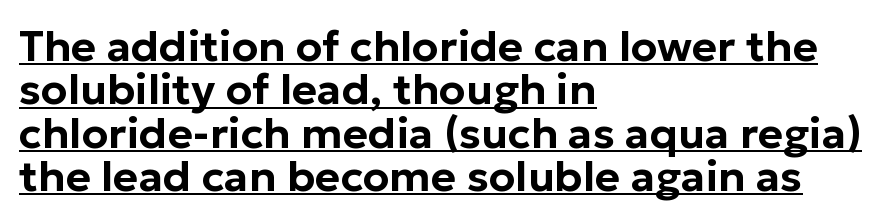
{"serif": "no", "italic": "no", "width": "normal", "stroke_contrast": "low", "x_height": "medium", "monospaced": "no", "underline": "yes", "align": "left", "line_spacing": "tight", "line_spacing_ratio": 1.01, "letter_spacing": "normal", "letter_spacing_em": 0.0, "glyph_px": 43}
